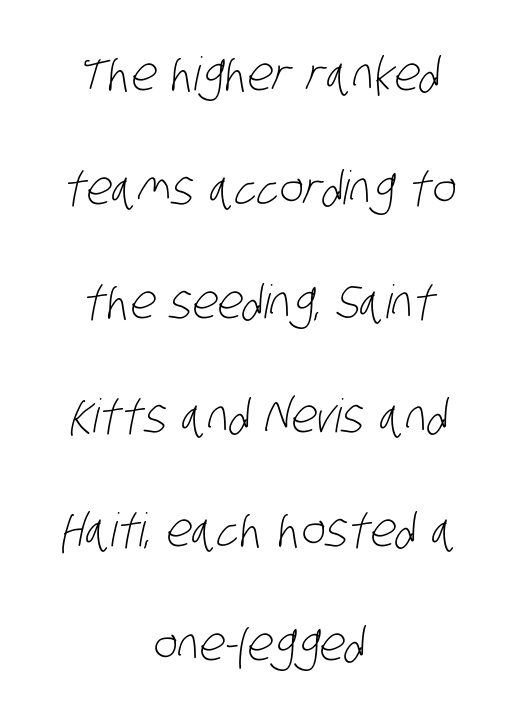
Think standard paragraph weight, or any step lighter than that. Each letter's strokes conclude bluntly, with no projecting serifs. The space between consecutive lines is lavish. A centered setting, common on invitations and titles, is used for this passage.
